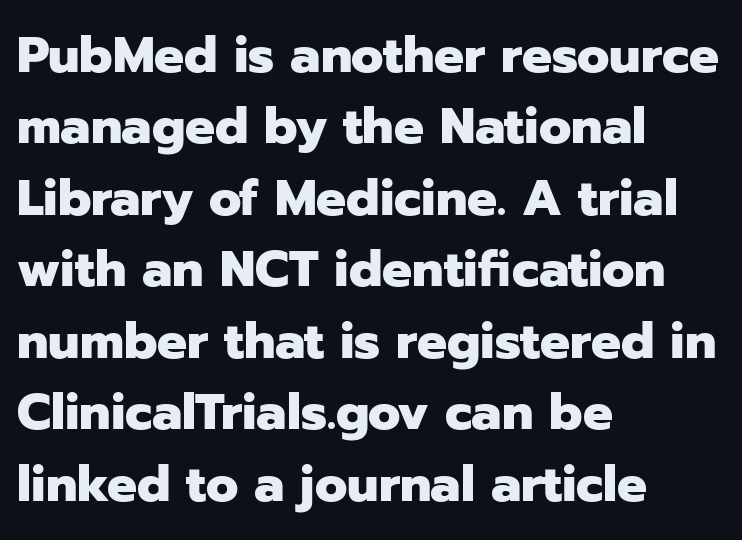
Nothing sits at the stroke ends, so this counts as sans-serif. Looks like regular typesetting: each glyph gets only the width it needs. Designer's note — italics off, roman on. Inter-character spacing is left at the font's built-in metrics. Summary of vertical rhythm: regular, with standard interline spacing. Teacher's note: observe the even left margin — that is flush-left alignment.
